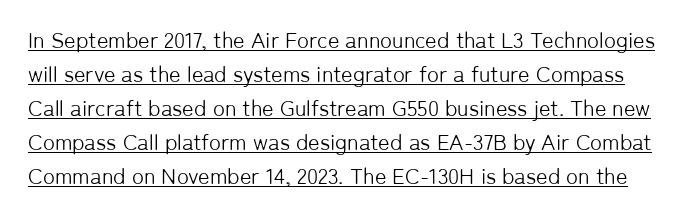
No extra ink here — the face is not bold. Regular leading. A typesetter would mark this as roman, not italic. Emphasis is given by a line drawn under the lettering. Standard letterfit; no display-style spreading of the glyphs.
